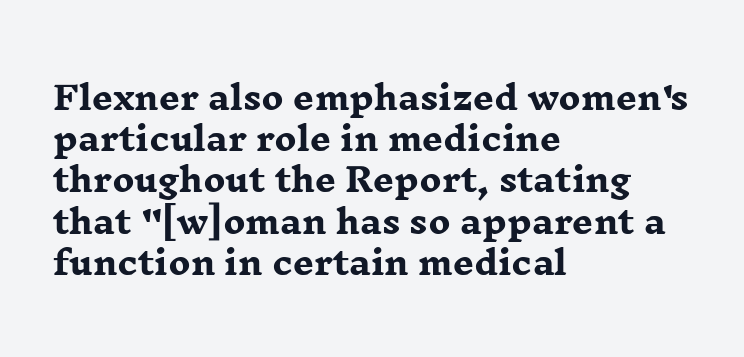
{"serif": "yes", "italic": "no", "bold": "yes", "weight": "heavy", "width": "wide", "stroke_contrast": "low", "x_height": "medium", "monospaced": "no", "underline": "no", "align": "left", "line_spacing": "normal", "line_spacing_ratio": 1.25, "letter_spacing": "normal", "letter_spacing_em": 0.0, "glyph_px": 33}
